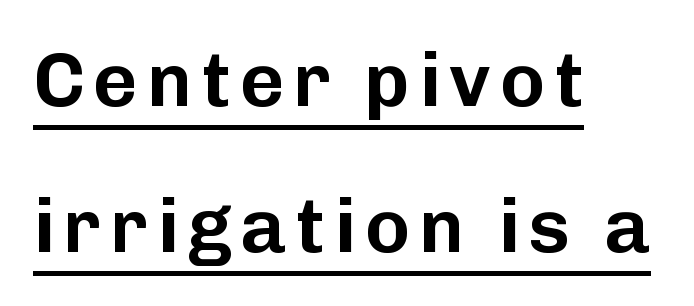
{"serif": "no", "italic": "no", "width": "normal", "stroke_contrast": "low", "x_height": "medium", "monospaced": "no", "underline": "yes", "align": "left", "line_spacing": "loose", "line_spacing_ratio": 1.9, "glyph_px": 77}
